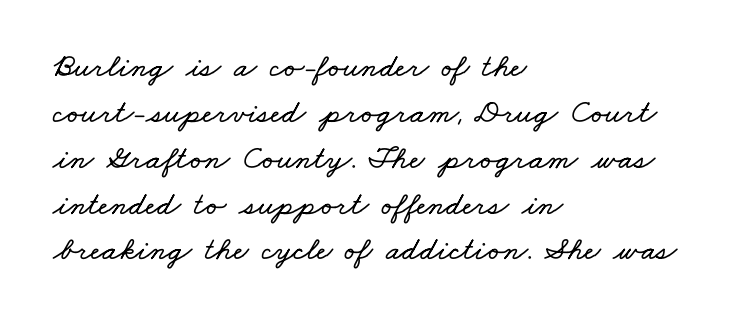
{"width": "wide", "stroke_contrast": "low", "x_height": "small", "monospaced": "no", "underline": "no", "align": "left", "line_spacing": "normal", "line_spacing_ratio": 1.39, "letter_spacing": "normal", "letter_spacing_em": 0.0, "glyph_px": 33}
